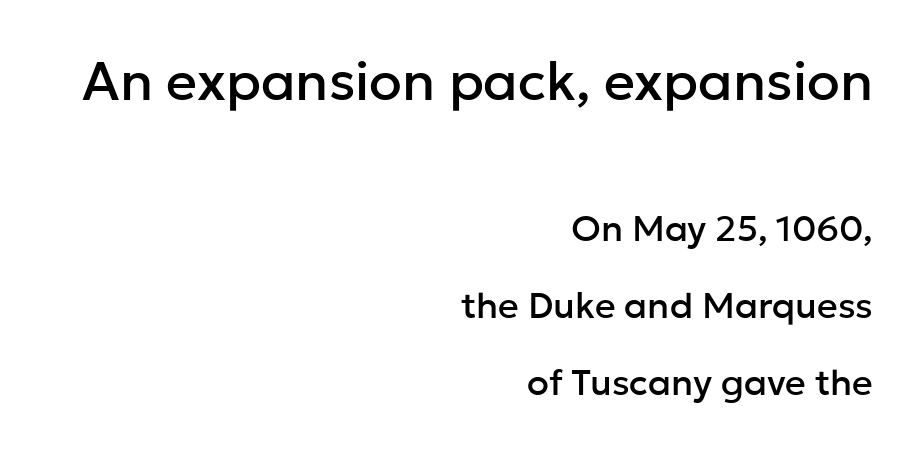
Q: Is the text italic (slanted)? A: No, it is upright.
Q: Is the typeface a serif or a sans-serif typeface? A: Sans-serif.
Q: Is the text underlined? A: No.
Q: How is the paragraph aligned? A: Right-aligned.
Q: Is the spacing between letters normal or unusually wide? A: Normal.
Q: Is the spacing between lines tight, normal or loose? A: Loose.
Q: Which block of text is set in a larger size, the first (top) or the second (bottom)? A: The first (top) one.
Q: Width (condensed, normal, or wide)? A: Normal.
Q: Stroke contrast? A: Low.
Q: x-height? A: Medium.
Q: Monospaced? A: No.
